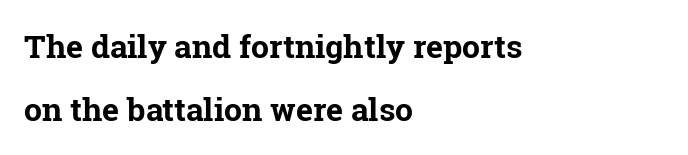
Q: Is the text bold? A: Yes.
Q: Is the text italic (slanted)? A: No, it is upright.
Q: Is the typeface a serif or a sans-serif typeface? A: Serif.
Q: Is the text underlined? A: No.
Q: How is the paragraph aligned? A: Left-aligned.
Q: Is the spacing between letters normal or unusually wide? A: Normal.
Q: Is the spacing between lines tight, normal or loose? A: Loose.
Q: Width (condensed, normal, or wide)? A: Normal.
Q: Stroke contrast? A: Low.
Q: x-height? A: Medium.
Q: Monospaced? A: No.
